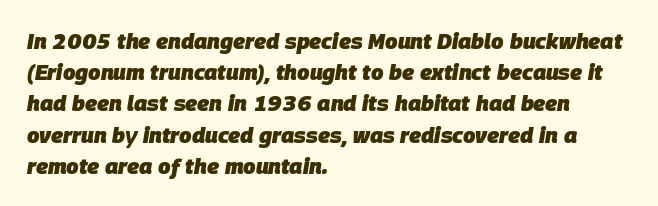
The image shows 22 px bold type, italic (leaning right); set left-aligned, normal line spacing (1.42x), normal letter spacing, not underlined.
